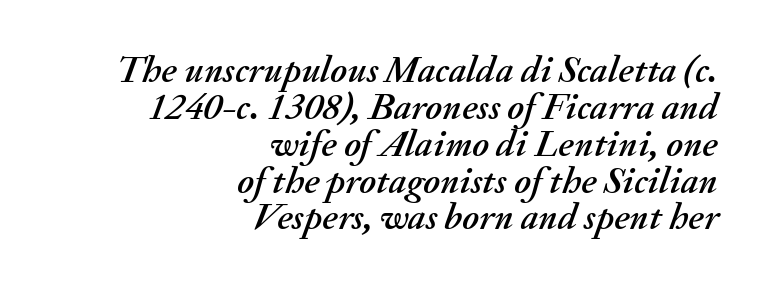
{"italic": "yes", "lean": "right", "slant_degrees": 20, "width": "normal", "stroke_contrast": "medium", "x_height": "small", "monospaced": "no", "underline": "no", "align": "right", "line_spacing": "tight", "line_spacing_ratio": 0.97, "letter_spacing": "normal", "letter_spacing_em": 0.0, "glyph_px": 38}
